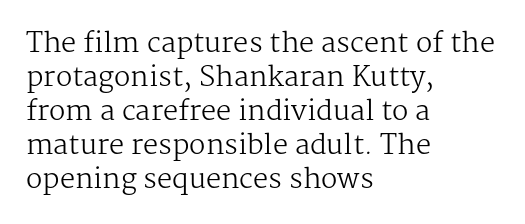
Vertically, the passage feels balanced, rows spaced as you'd expect. The strip under each line holds only bare page. Weight: in the light-to-regular range. Glyph-to-glyph distance matches everyday printed text.
